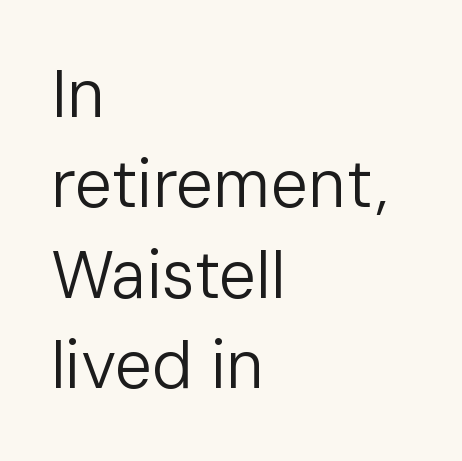
{"serif": "no", "italic": "no", "bold": "no", "weight": "regular", "width": "normal", "stroke_contrast": "low", "x_height": "medium", "monospaced": "no", "underline": "no", "align": "left", "line_spacing": "normal", "line_spacing_ratio": 1.37, "letter_spacing": "normal", "letter_spacing_em": 0.0, "glyph_px": 66}
